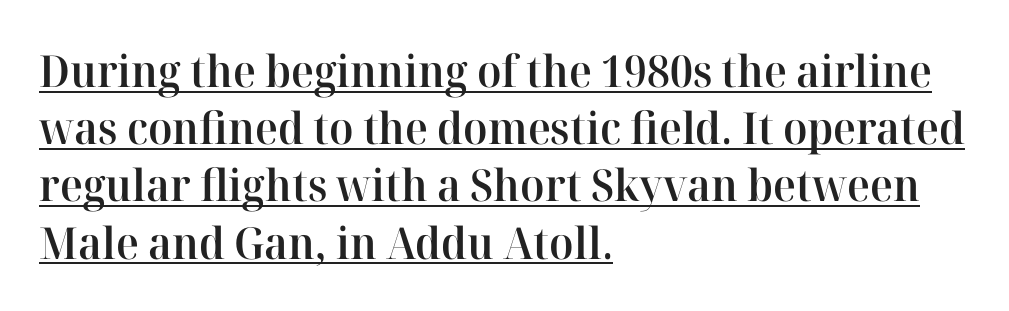
The image shows 44 px semibold serif type, upright; set left-aligned, normal line spacing (1.3x), normal letter spacing, underlined; high stroke contrast and a medium x-height.
